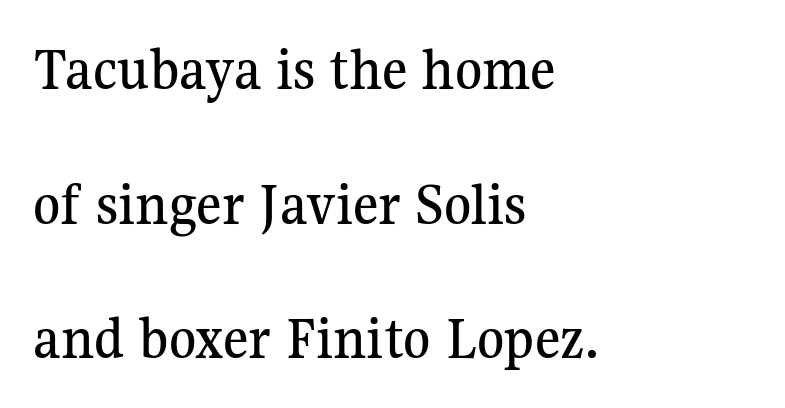
{"serif": "yes", "italic": "no", "width": "normal", "stroke_contrast": "medium", "x_height": "medium", "monospaced": "no", "underline": "no", "align": "left", "line_spacing": "loose", "line_spacing_ratio": 2.17, "letter_spacing": "normal", "letter_spacing_em": 0.0, "glyph_px": 62}
